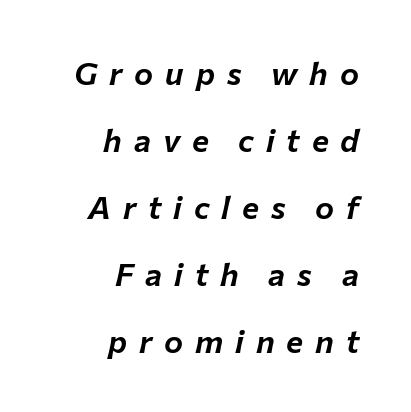
The image shows 32 px text type, italic (leaning right); set right-aligned, loose line spacing (2.09x), unusually wide letter spacing (+0.37 em), not underlined; low stroke contrast and a medium x-height.
